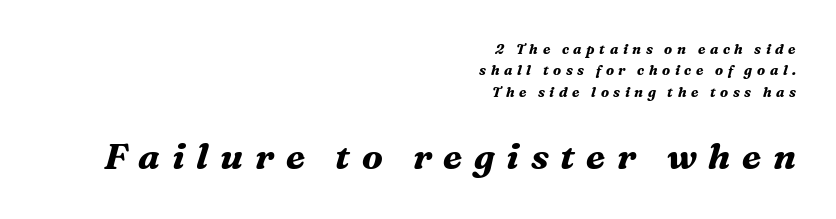
The image shows 36 px bold serif type, italic (leaning right); set right-aligned, normal line spacing (1.52x), unusually wide letter spacing (+0.32 em), not underlined; the second (bottom) block is 2.57x larger; medium stroke contrast and a medium x-height.
